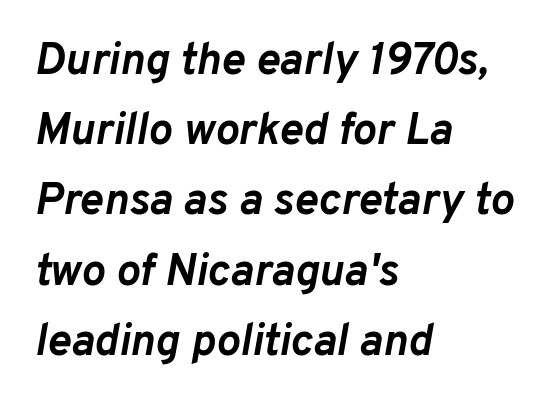
The line-height multiplier appears to be the usual default. Leftover space on each line is placed entirely after the last word. Short note: letters normally spaced. Looks like regular typesetting: each glyph gets only the width it needs. The baseline area is clear.
